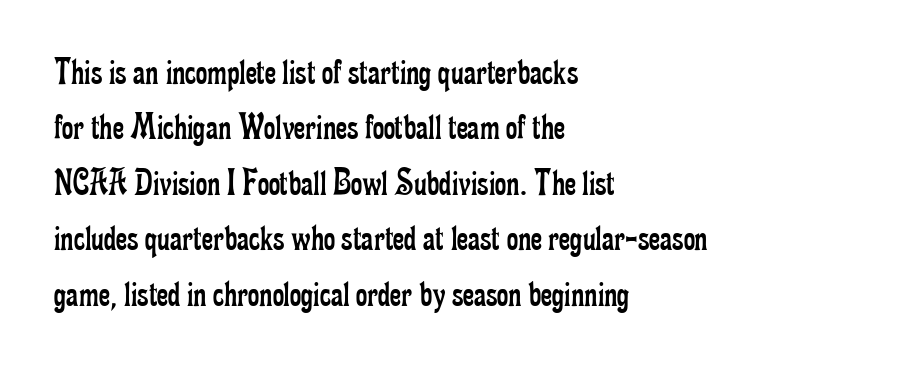
Is the letter spacing exaggerated? No — it looks like the ordinary default. The letters advance in unequal steps, a hallmark of proportional type. Each letter's strokes conclude with small projecting serifs. Successive baselines arrive at the customary interval.
